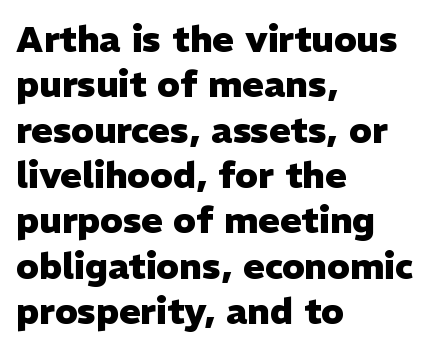
Typeset ragged right — the left edge is the straight one. If you drew a line through each stem, it would be perfectly vertical. Plain, unruled lines of type. The horizontal fit of the characters is conventional and even. Evenly set lines give the paragraph a standard silhouette.
